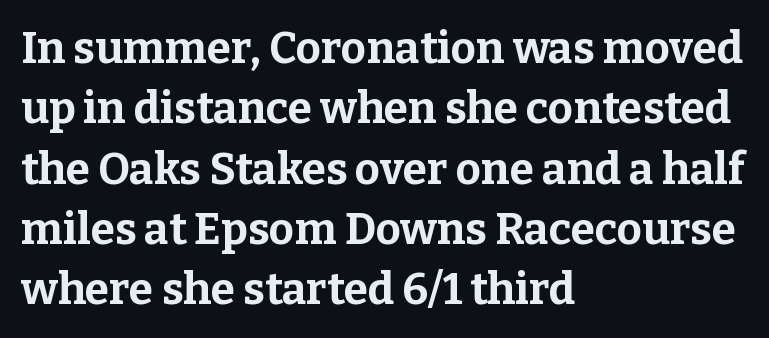
Do the characters align in a grid? No, the font is proportional. Heft: maximum for text — a bold. Type without underlining. Look at the tracking — it's just the regular setting, nothing added. Is this a sans? No — the strokes have serifs.
